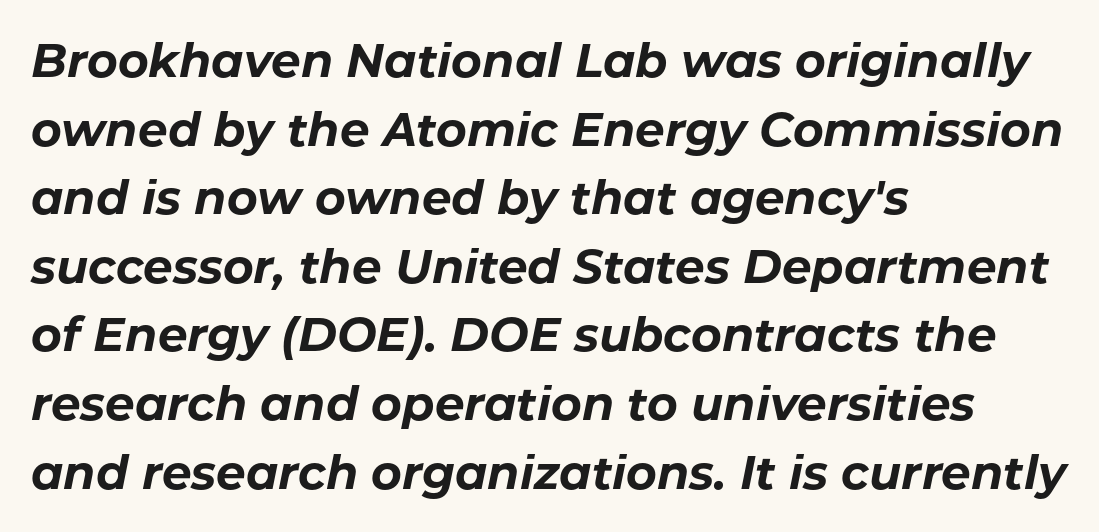
Q: Is the text bold? A: Yes.
Q: Is the text italic (slanted)? A: Yes, it leans right by about 11 degrees.
Q: Is the text underlined? A: No.
Q: How is the paragraph aligned? A: Left-aligned.
Q: Is the spacing between letters normal or unusually wide? A: Normal.
Q: Is the spacing between lines tight, normal or loose? A: Normal.
Q: Width (condensed, normal, or wide)? A: Normal.
Q: Stroke contrast? A: Low.
Q: x-height? A: Medium.
Q: Monospaced? A: No.
